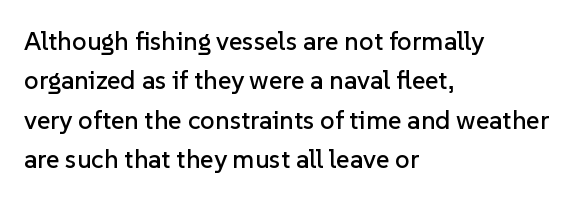
Q: Is the text italic (slanted)? A: No, it is upright.
Q: Is the text underlined? A: No.
Q: How is the paragraph aligned? A: Left-aligned.
Q: Is the spacing between letters normal or unusually wide? A: Normal.
Q: Is the spacing between lines tight, normal or loose? A: Normal.
